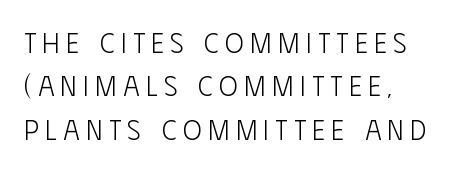
The image shows 28 px light, condensed sans-serif type, upright; set left-aligned, normal line spacing (1.55x), unusually wide letter spacing (+0.23 em), not underlined; low stroke contrast and a large x-height.
